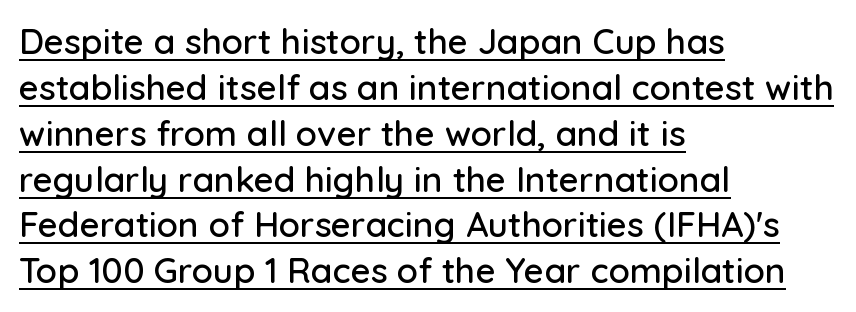
Style check: upright. Is the block centered? No — it sits flush against the left margin. Caption: standard tracking, unaltered. These lines are rendered in a variable-pitch font. The glyphs are accompanied by a horizontal stroke just below them.
